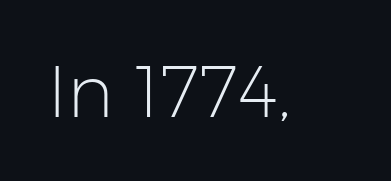
{"serif": "no", "italic": "no", "bold": "no", "weight": "light", "width": "normal", "stroke_contrast": "low", "x_height": "medium", "monospaced": "no", "underline": "no", "letter_spacing": "normal", "letter_spacing_em": 0.0, "glyph_px": 72}
